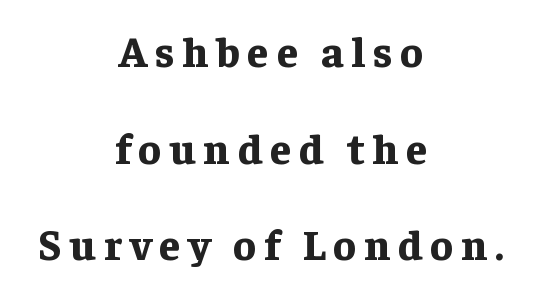
The rendering uses natural spacing where letterforms have individual widths. Stroke terminals: seriffed. Baseline-to-baseline distance is far greater than the letter height. The sample has been set heavy, in full bold.
